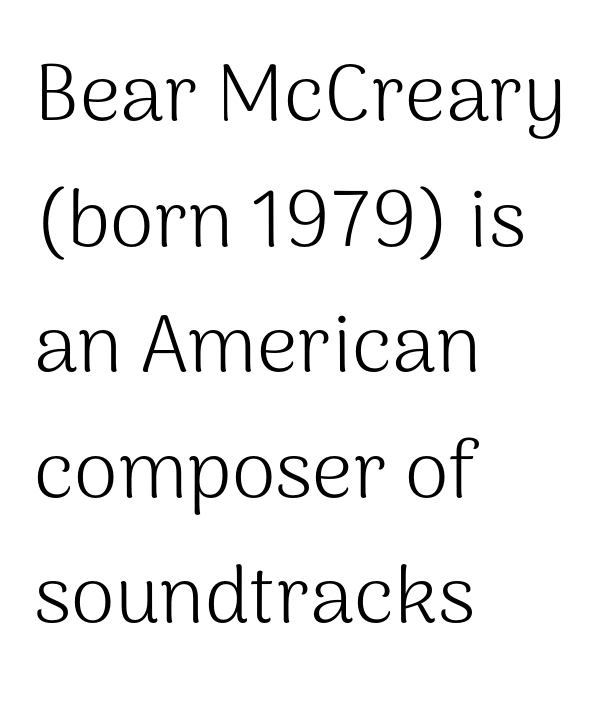
Q: Is the text bold? A: No.
Q: Is the text italic (slanted)? A: No, it is upright.
Q: Is the typeface a serif or a sans-serif typeface? A: Sans-serif.
Q: Is the text underlined? A: No.
Q: How is the paragraph aligned? A: Left-aligned.
Q: Is the spacing between letters normal or unusually wide? A: Normal.
Q: Is the spacing between lines tight, normal or loose? A: Normal.
Q: Width (condensed, normal, or wide)? A: Normal.
Q: Stroke contrast? A: Medium.
Q: x-height? A: Medium.
Q: Monospaced? A: No.
